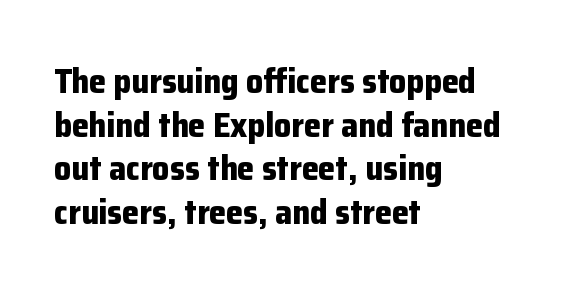
{"serif": "no", "italic": "no", "bold": "yes", "weight": "bold", "width": "normal", "stroke_contrast": "low", "x_height": "medium", "monospaced": "no", "underline": "no", "align": "left", "line_spacing": "normal", "line_spacing_ratio": 1.28, "letter_spacing": "normal", "letter_spacing_em": 0.0, "glyph_px": 34}
